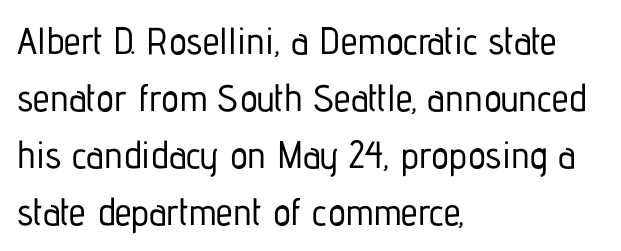
{"serif": "no", "italic": "no", "width": "condensed", "stroke_contrast": "low", "x_height": "medium", "monospaced": "no", "underline": "no", "align": "left", "line_spacing": "normal", "line_spacing_ratio": 1.5, "letter_spacing": "normal", "letter_spacing_em": 0.0, "glyph_px": 38}
